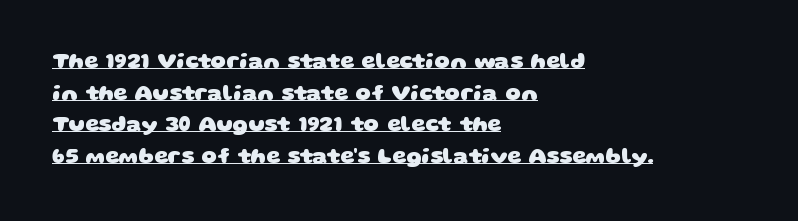
The image shows 22 px bold type; set left-aligned, normal line spacing (1.44x), normal letter spacing, underlined.
